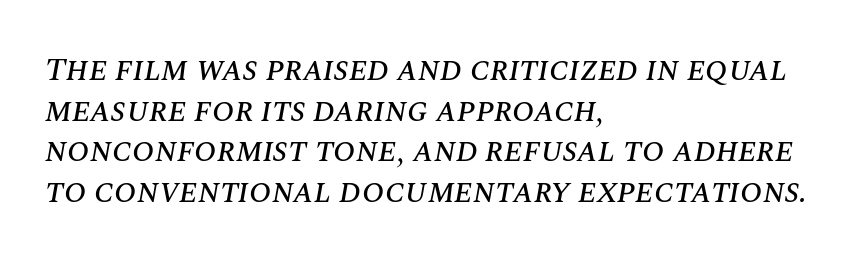
Q: Is the text italic (slanted)? A: Yes, it leans right by about 10 degrees.
Q: Is the text underlined? A: No.
Q: How is the paragraph aligned? A: Left-aligned.
Q: Is the spacing between letters normal or unusually wide? A: Normal.
Q: Width (condensed, normal, or wide)? A: Normal.
Q: Stroke contrast? A: Medium.
Q: x-height? A: Large.
Q: Monospaced? A: No.
